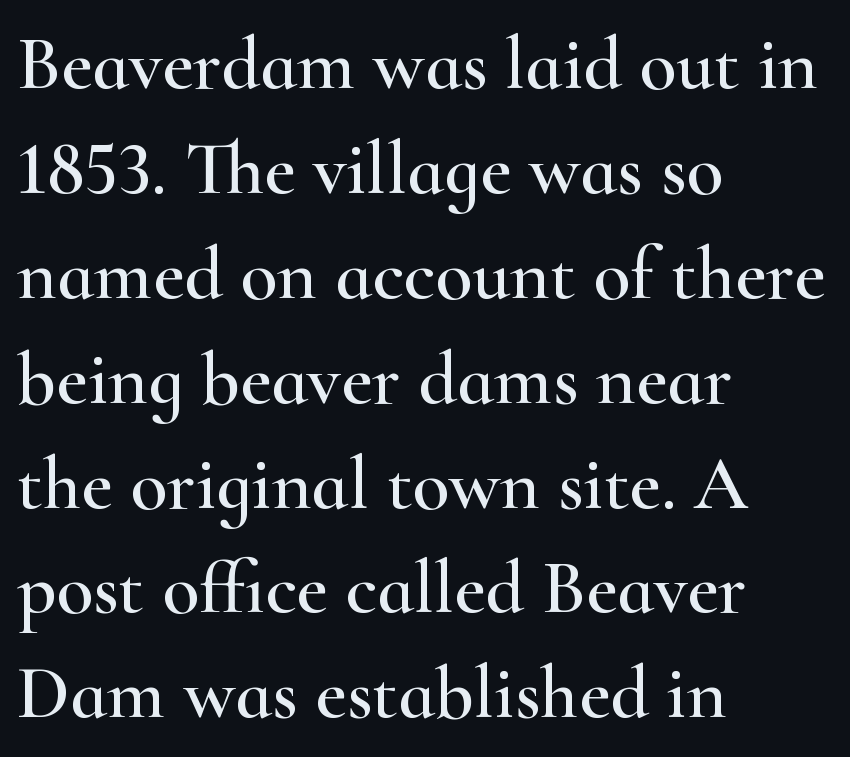
When letters stand straight like this, we call the style roman or upright. The letterforms sit shoulder to shoulder at normal distance. Yep, those are serifs on the letters. The paragraph shown leans on its left margin. Here the designer chose a conventional face with non-uniform glyph widths. Reading down the column, the eye jumps a familiar distance to each next line.
